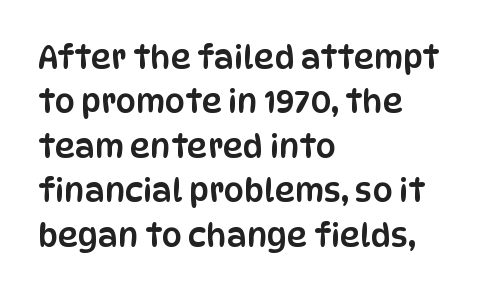
Default kerning and tracking; the words read as compact shapes. Letters rest on an invisible, unmarked baseline. Rows of type keep a routine distance in the vertical direction. Line beginnings align vertically; line endings do not. Font category for this specimen: sans-serif.
